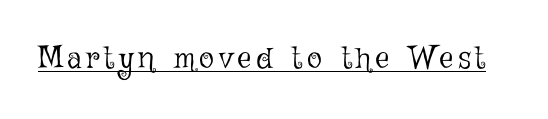
The image shows 31 px light type, upright; set underlined; low stroke contrast and a medium x-height.
